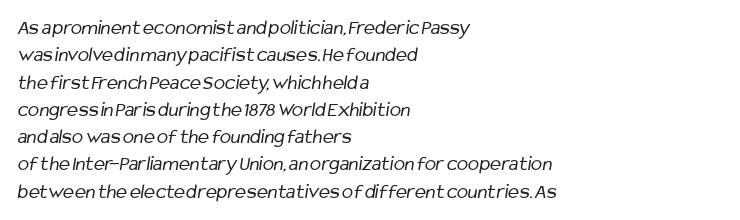
{"bold": "no", "underline": "no", "align": "left", "line_spacing": "normal", "line_spacing_ratio": 1.3, "letter_spacing": "normal", "letter_spacing_em": 0.0, "glyph_px": 21}
